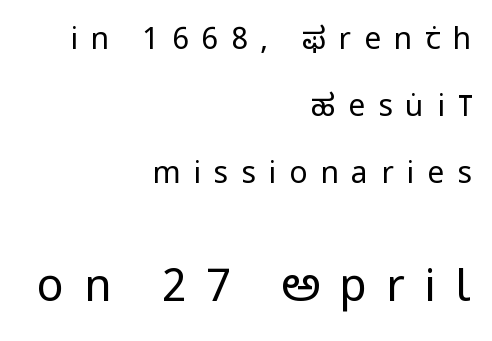
{"serif": "no", "italic": "no", "bold": "no", "weight": "regular", "width": "condensed", "stroke_contrast": "low", "x_height": "large", "monospaced": "no", "underline": "no", "align": "right", "line_spacing": "loose", "line_spacing_ratio": 2.24, "letter_spacing": "wide", "letter_spacing_em": 0.43, "larger_block": "second", "size_ratio": 1.5, "glyph_px": 45}
